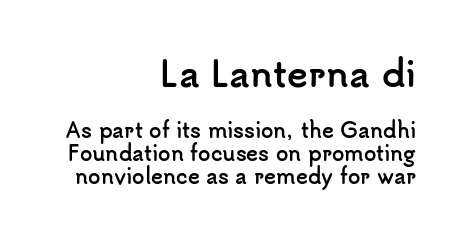
Q: Is the text bold? A: Yes.
Q: Is the text italic (slanted)? A: No, it is upright.
Q: Is the typeface a serif or a sans-serif typeface? A: Sans-serif.
Q: Is the text underlined? A: No.
Q: How is the paragraph aligned? A: Right-aligned.
Q: Is the spacing between letters normal or unusually wide? A: Normal.
Q: Is the spacing between lines tight, normal or loose? A: Tight.
Q: Which block of text is set in a larger size, the first (top) or the second (bottom)? A: The first (top) one.
Q: Width (condensed, normal, or wide)? A: Normal.
Q: Stroke contrast? A: Low.
Q: x-height? A: Small.
Q: Monospaced? A: No.
